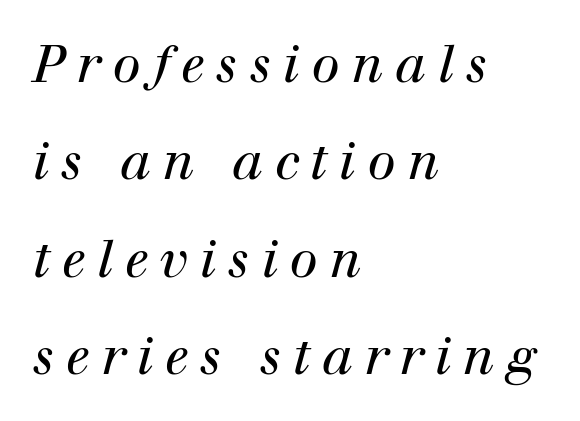
Heft: none added — not bold. Character widths vary here, with narrow letters taking less room than wide ones. Honestly, there is no underline to notice here at all. The face used here is rendered with a markedly widened letterfit.
